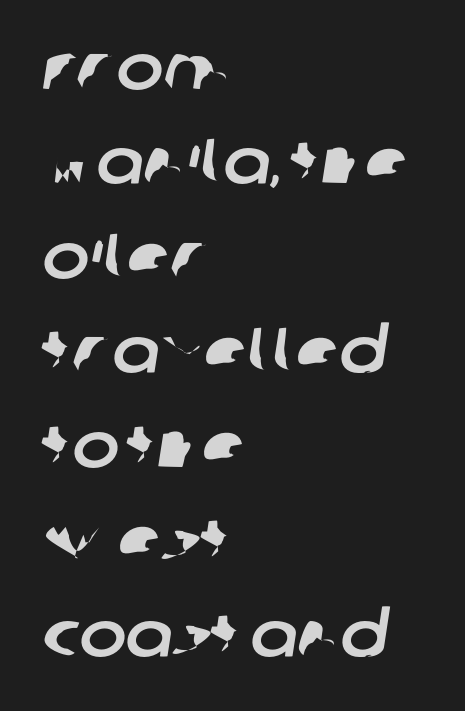
The image shows 63 px sans-serif type; set left-aligned, normal line spacing (1.5x), normal letter spacing, not underlined; low stroke contrast and a large x-height.
